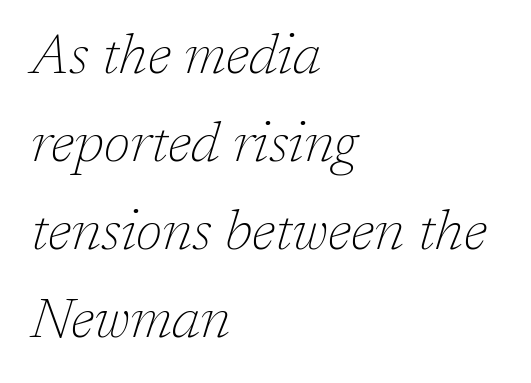
Each word holds together tightly as a unit, with standard inter-letter gaps. This sample uses a serif face. Each letter keeps its own natural width here, so spacing adapts to shape. Heft: none added — not bold. Tall strokes in this sample are angled rather than plumb. A typesetter would call this leading conventional body-copy spacing.
